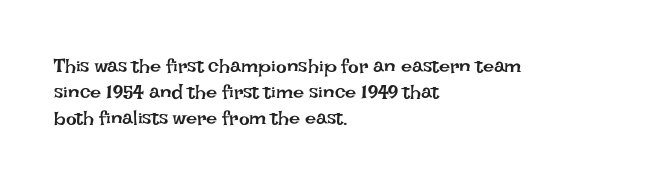
No chunkiness to these letters — they're not bold. Alignment: flush left. Do the letters lean? They stand straight. Horizontal bands of white between lines are of average thickness. Has an underline been added? It has not. Is the letter spacing exaggerated? No — it looks like the ordinary default.
